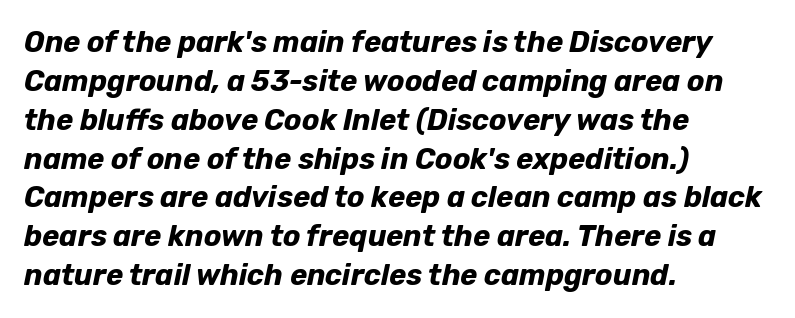
The image shows 29 px bold type, italic (leaning right); set left-aligned, normal line spacing (1.34x), normal letter spacing, not underlined; low stroke contrast and a medium x-height.
